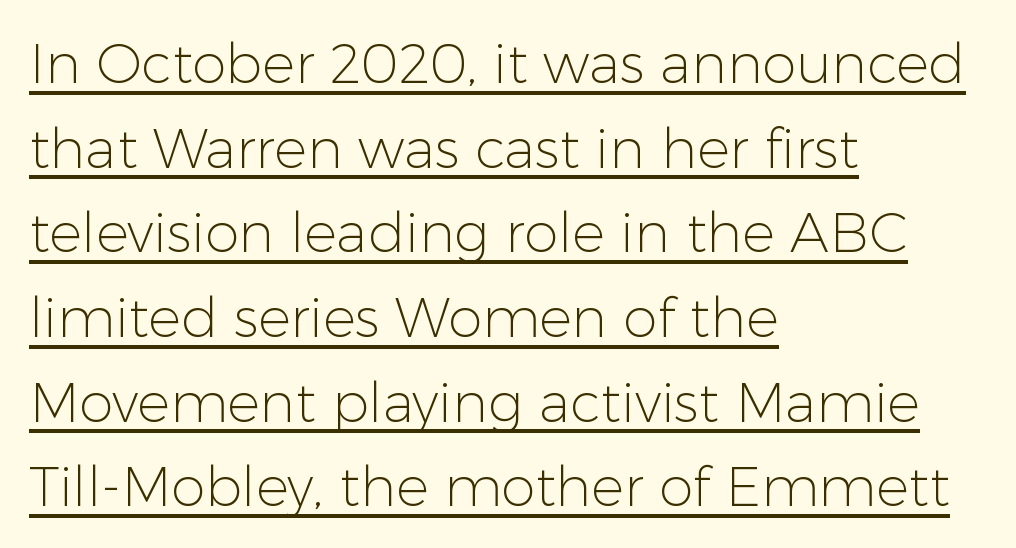
The image shows 55 px light sans-serif type, upright; set left-aligned, normal line spacing (1.54x), normal letter spacing, underlined; low stroke contrast and a medium x-height.
